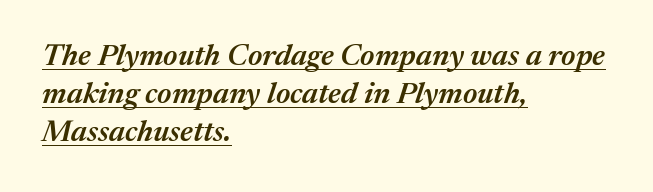
Is the letter spacing exaggerated? No — it looks like the ordinary default. A classic flush-left, rag-right setting is used for this passage. Does the lettering tilt? It does — this is italic. The typesetting leans somewhat heavy: a semibold. Line spacing here is normal. This rendering features underlined lettering.
